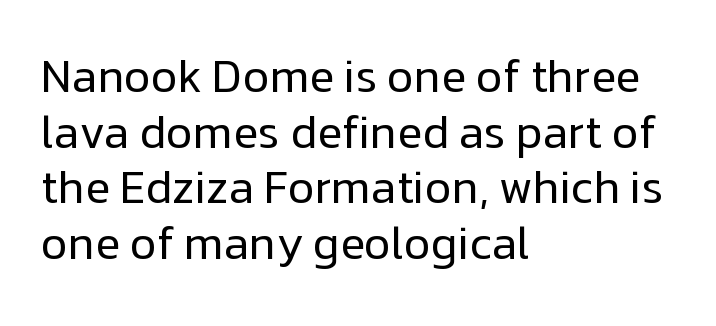
The compositor pushed each line to the left boundary. In terms of posture, this sample is upright. This rendering features lettering with no underline. Weight: not bold — regular or lighter. Caption: standard tracking, unaltered.
